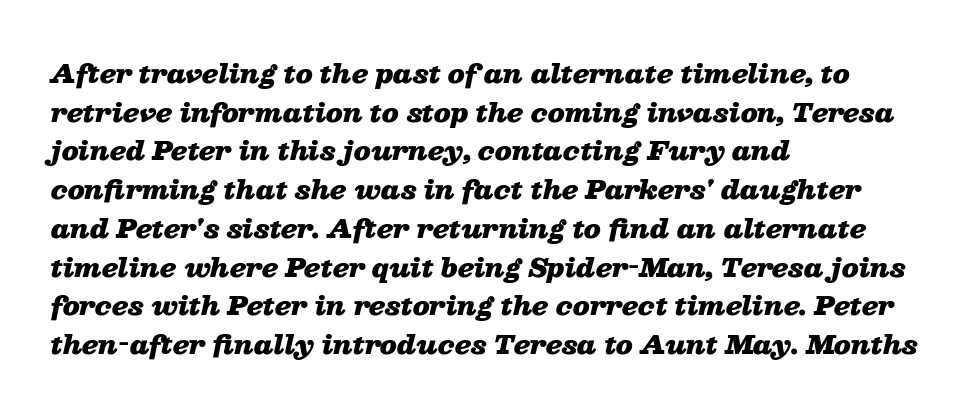
All the whitespace from short lines collects on the right. Quick note: underline off. There's an unmistakable incline to the writing here. The font is running at its bold setting. What stands out about the letter spacing? Nothing — it is the standard amount. Quick note: interline space is typical.
